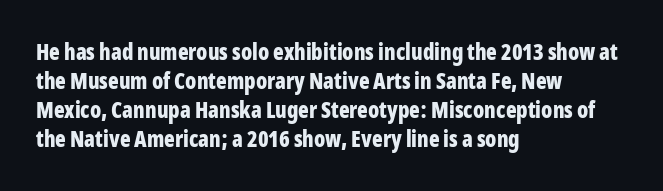
I'd describe the lettering as bold — thick and assertive. Line starts are locked; line ends wander. Nope, not italic — everything's standing straight. Only glyphs here, with clear space below each row.
